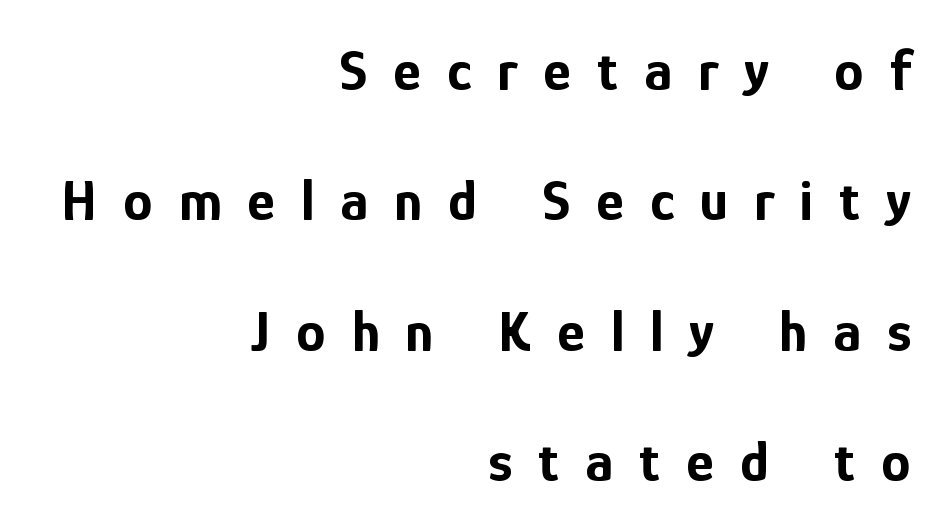
Q: Is the text bold? A: Yes.
Q: Is the text italic (slanted)? A: No, it is upright.
Q: Is the typeface a serif or a sans-serif typeface? A: Sans-serif.
Q: Is the text underlined? A: No.
Q: How is the paragraph aligned? A: Right-aligned.
Q: Is the spacing between letters normal or unusually wide? A: Unusually wide.
Q: Is the spacing between lines tight, normal or loose? A: Loose.
Q: Width (condensed, normal, or wide)? A: Condensed.
Q: Stroke contrast? A: Low.
Q: x-height? A: Medium.
Q: Monospaced? A: No.
